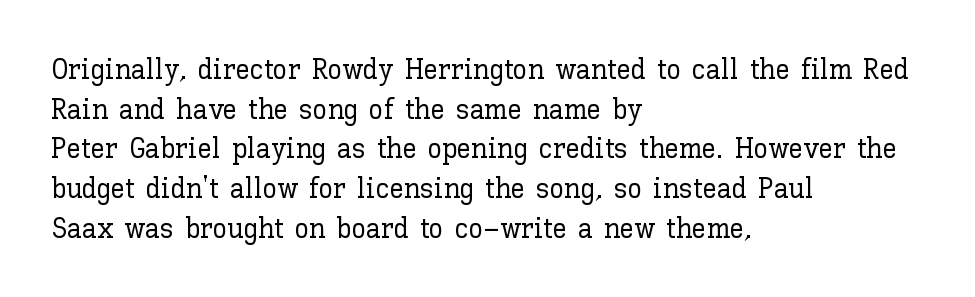
Caption: standard tracking, unaltered. These lines stack with their left ends in a neat column. It's the straight-up-and-down kind of type. The passage shown is not underscored anywhere.
